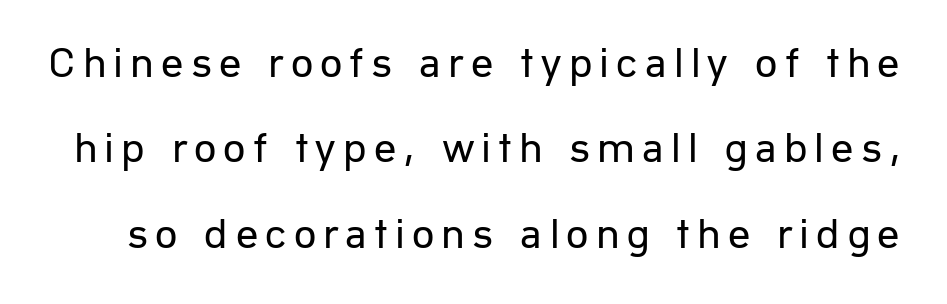
{"serif": "no", "italic": "no", "bold": "no", "weight": "regular", "width": "normal", "stroke_contrast": "low", "x_height": "medium", "monospaced": "no", "underline": "no", "line_spacing": "loose", "line_spacing_ratio": 1.94, "glyph_px": 44}
